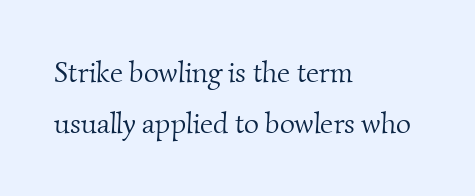
Do the characters align in a grid? No, the font is proportional. Each word holds together tightly as a unit, with standard inter-letter gaps. Bare-footed words on every line. One-word summary of the alignment: left.
